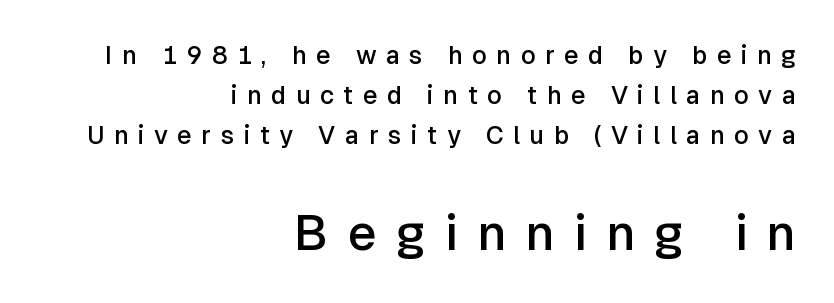
Q: Is the text bold? A: Semi-bold.
Q: Is the text italic (slanted)? A: No, it is upright.
Q: Is the typeface a serif or a sans-serif typeface? A: Sans-serif.
Q: Is the text underlined? A: No.
Q: How is the paragraph aligned? A: Right-aligned.
Q: Is the spacing between letters normal or unusually wide? A: Unusually wide.
Q: Is the spacing between lines tight, normal or loose? A: Normal.
Q: Which block of text is set in a larger size, the first (top) or the second (bottom)? A: The second (bottom) one.
Q: Width (condensed, normal, or wide)? A: Normal.
Q: Stroke contrast? A: Low.
Q: x-height? A: Medium.
Q: Monospaced? A: No.
